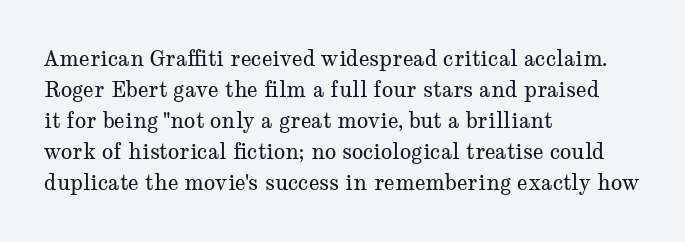
The image shows 21 px text type, upright; set left-aligned, normal line spacing (1.48x), normal letter spacing, not underlined.
